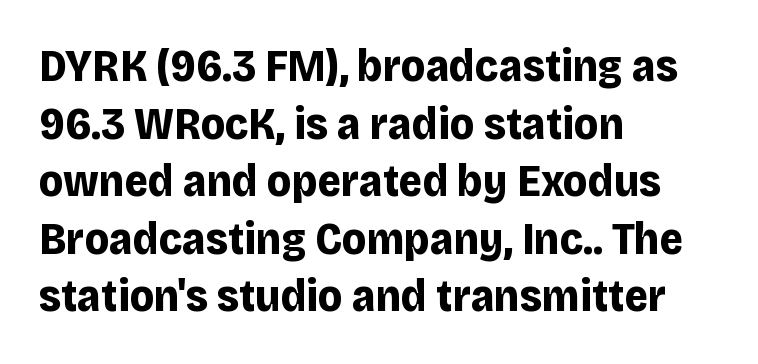
Q: Is the text bold? A: Yes.
Q: Is the text italic (slanted)? A: No, it is upright.
Q: Is the typeface a serif or a sans-serif typeface? A: Sans-serif.
Q: Is the text underlined? A: No.
Q: How is the paragraph aligned? A: Left-aligned.
Q: Is the spacing between letters normal or unusually wide? A: Normal.
Q: Is the spacing between lines tight, normal or loose? A: Normal.
Q: Width (condensed, normal, or wide)? A: Normal.
Q: Stroke contrast? A: Low.
Q: x-height? A: Large.
Q: Monospaced? A: No.
